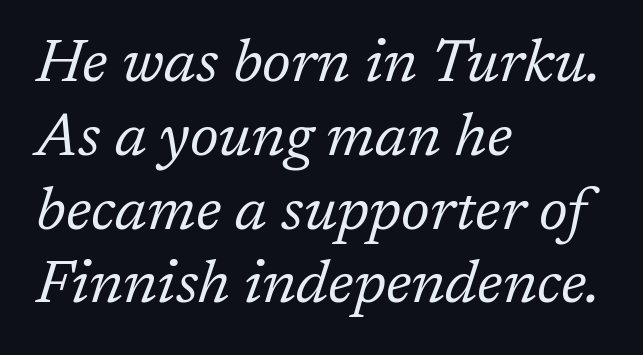
The image shows 60 px regular-weight serif type, italic (leaning right); set left-aligned, line spacing 1.23x, normal letter spacing, not underlined; low stroke contrast and a medium x-height.
